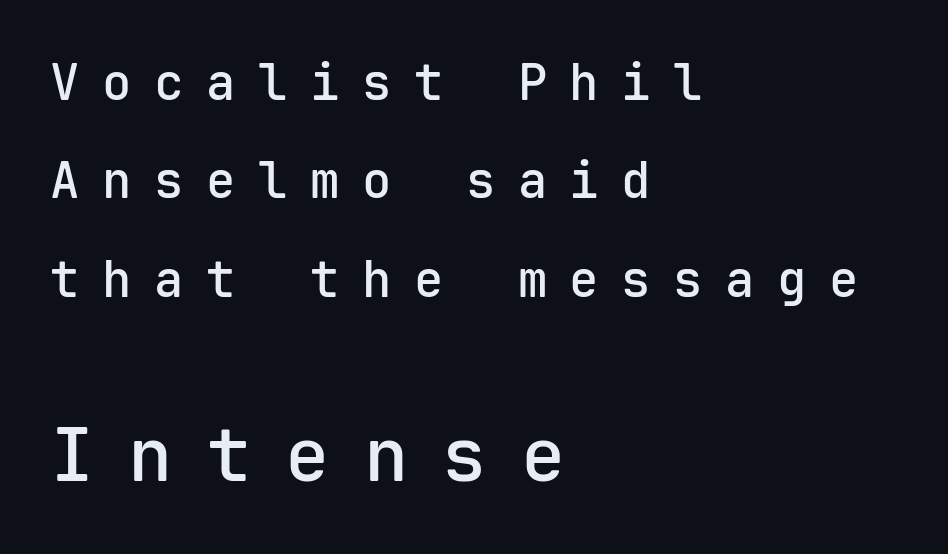
The image shows 74 px semibold sans-serif type, upright, monospaced; set left-aligned, loose line spacing (2.01x), unusually wide letter spacing (+0.46 em), not underlined; the second (bottom) block is 1.51x larger; low stroke contrast and a medium x-height.
